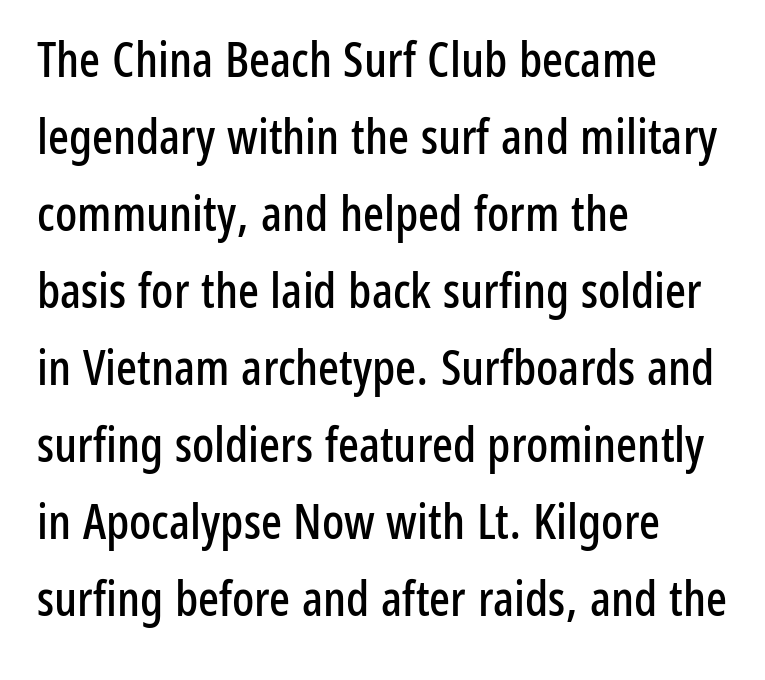
Italic: no, the glyphs are upright roman. Rule under the text: the space is simply empty. These lines stack with their left ends in a neat column. The typeface chosen for these lines omits serifs. Leading: standard.
